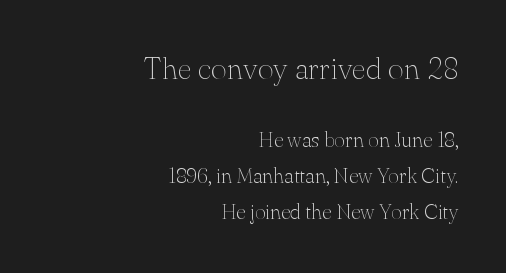
The image shows 31 px thin serif type, upright; set right-aligned, line spacing 1.71x, normal letter spacing, not underlined; the first (top) block is 1.48x larger; medium stroke contrast and a small x-height.
